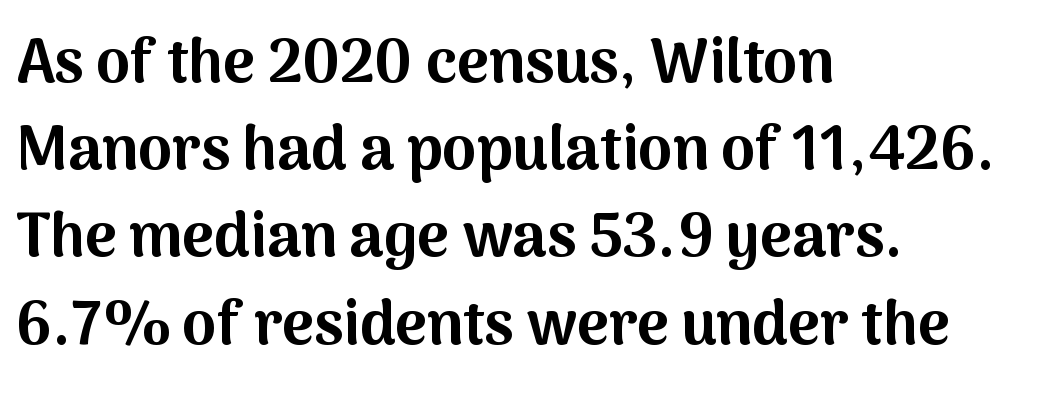
Q: Is the text bold? A: Yes.
Q: Is the text italic (slanted)? A: No, it is upright.
Q: Is the typeface a serif or a sans-serif typeface? A: Sans-serif.
Q: Is the text underlined? A: No.
Q: How is the paragraph aligned? A: Left-aligned.
Q: Is the spacing between letters normal or unusually wide? A: Normal.
Q: Is the spacing between lines tight, normal or loose? A: Normal.
Q: Width (condensed, normal, or wide)? A: Normal.
Q: Stroke contrast? A: Medium.
Q: x-height? A: Medium.
Q: Monospaced? A: No.
